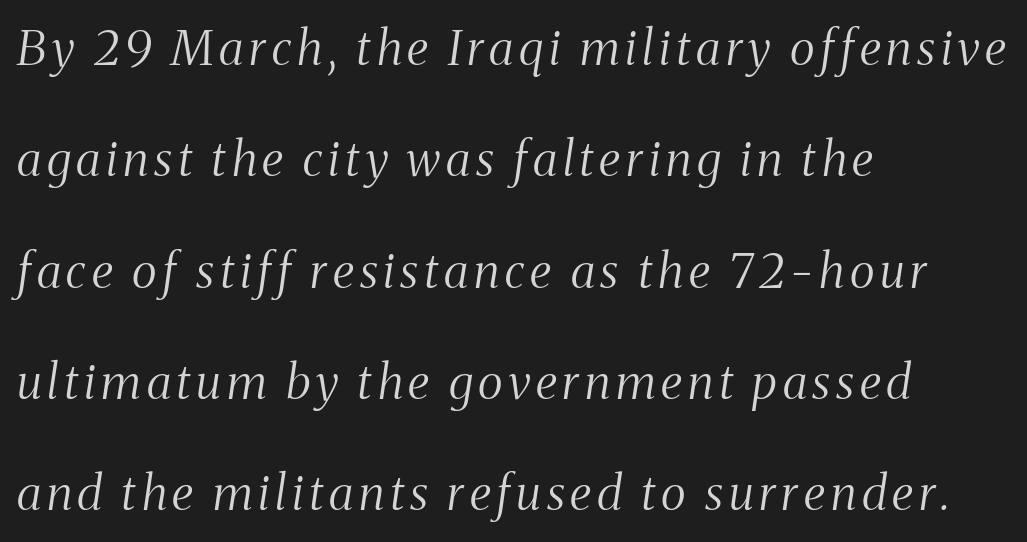
The image shows 48 px light, condensed serif type, italic (leaning right); set left-aligned, loose line spacing (2.32x), not underlined; medium stroke contrast and a medium x-height.
